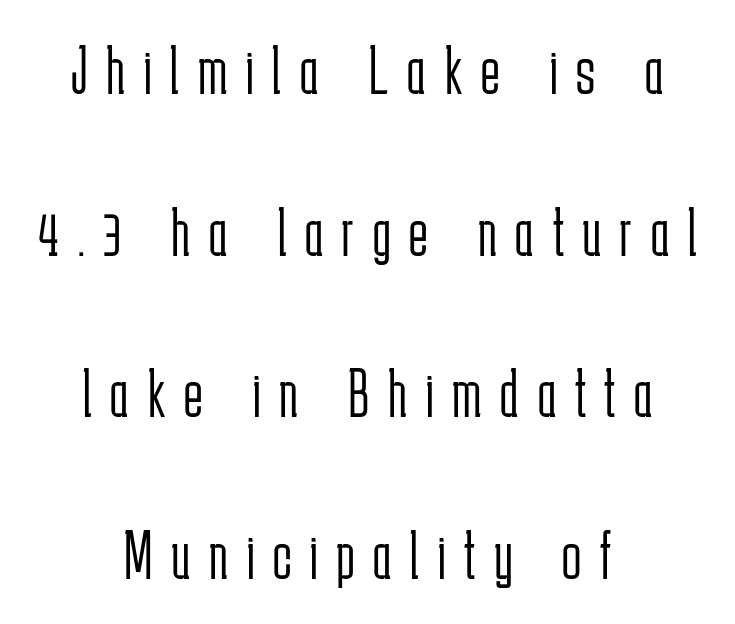
{"serif": "no", "italic": "no", "bold": "no", "weight": "light", "width": "condensed", "stroke_contrast": "low", "x_height": "medium", "monospaced": "no", "underline": "no", "align": "center", "line_spacing": "loose", "line_spacing_ratio": 2.31, "letter_spacing": "wide", "letter_spacing_em": 0.27, "glyph_px": 70}
